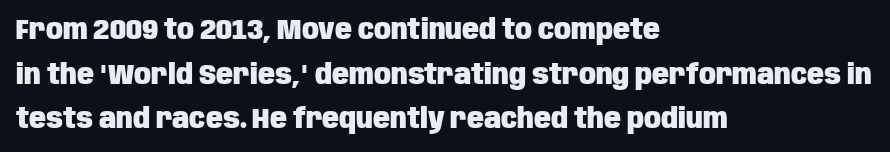
{"serif": "no", "italic": "no", "bold": "yes", "weight": "heavy", "width": "condensed", "stroke_contrast": "low", "x_height": "large", "monospaced": "no", "underline": "no", "align": "left", "line_spacing": "normal", "line_spacing_ratio": 1.59, "letter_spacing": "normal", "letter_spacing_em": 0.0, "glyph_px": 28}
